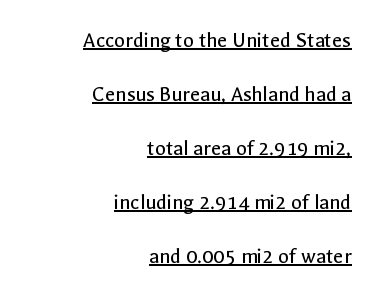
The image shows 22 px text type, upright; set right-aligned, loose line spacing (2.46x), normal letter spacing, underlined.
